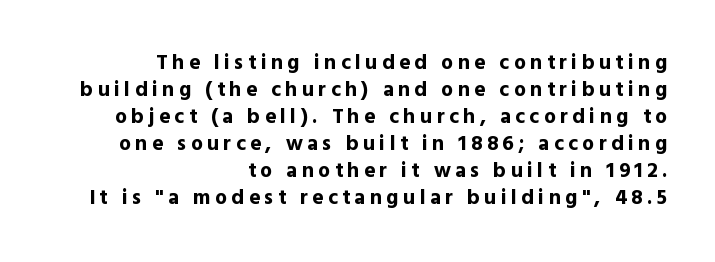
{"italic": "no", "bold": "yes", "underline": "no", "align": "right", "line_spacing": "normal", "line_spacing_ratio": 1.29, "letter_spacing": "wide", "letter_spacing_em": 0.21, "glyph_px": 21}
